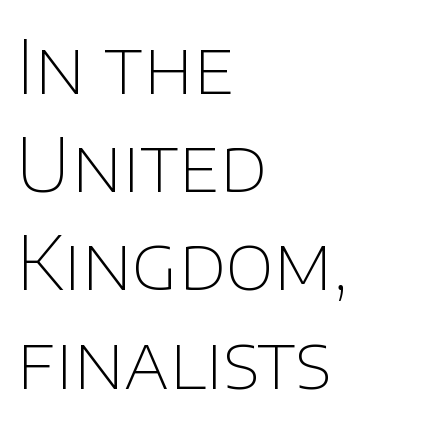
You could not count columns in this text — the font is proportionally spaced. The typesetter chose a ragged-right arrangement here. Compared with a typical body face, this is equally light or lighter still. Nope, not italic — everything's standing straight. Regarding serifs, this sample does without them.
